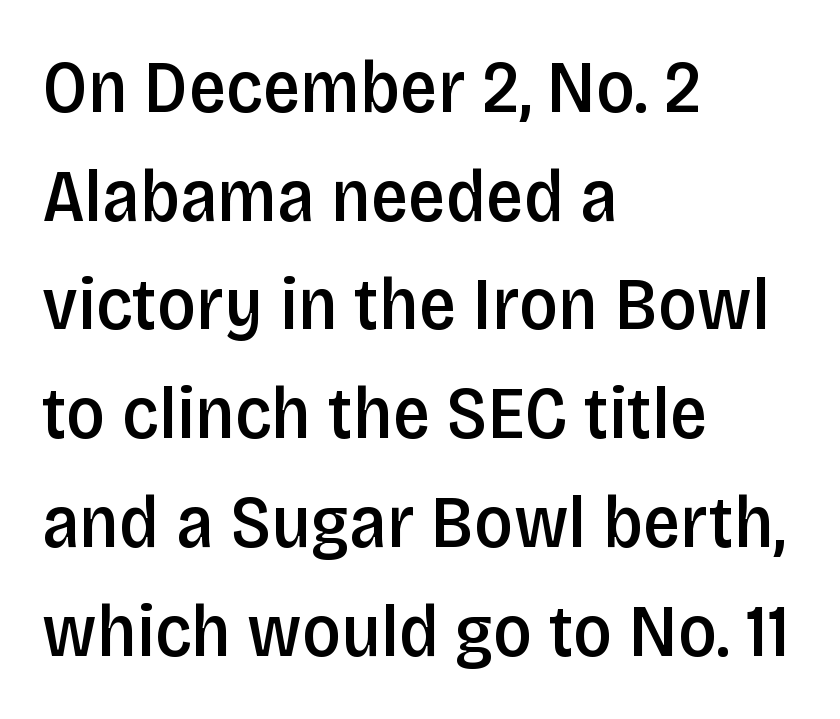
{"serif": "no", "italic": "no", "bold": "semi", "weight": "semibold", "width": "condensed", "stroke_contrast": "low", "x_height": "large", "monospaced": "no", "underline": "no", "align": "left", "line_spacing": "normal", "line_spacing_ratio": 1.45, "letter_spacing": "normal", "letter_spacing_em": 0.0, "glyph_px": 75}
